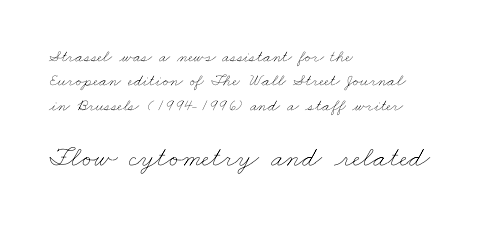
{"bold": "no", "weight": "thin", "width": "wide", "stroke_contrast": "low", "x_height": "small", "monospaced": "no", "underline": "no", "align": "left", "line_spacing": "normal", "line_spacing_ratio": 1.44, "letter_spacing": "normal", "letter_spacing_em": 0.0, "larger_block": "second", "size_ratio": 1.71, "glyph_px": 29}
